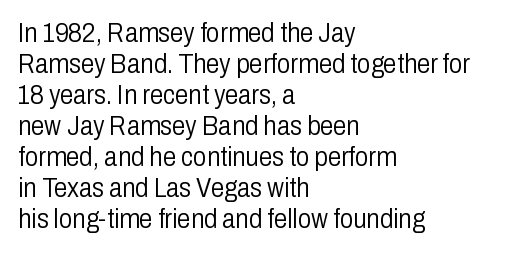
The image shows 27 px text type, upright; set left-aligned, tight line spacing (1.15x), normal letter spacing, not underlined.
